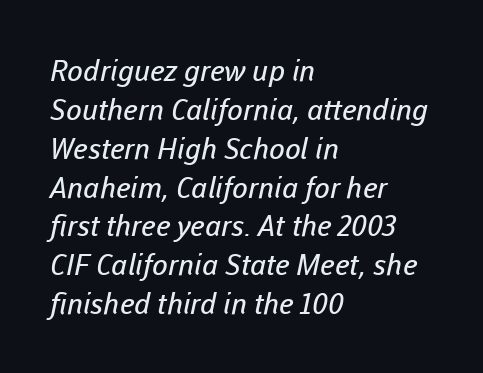
The image shows 29 px regular-weight sans-serif type; set left-aligned, normal line spacing (1.34x), normal letter spacing, not underlined; low stroke contrast and a medium x-height.
